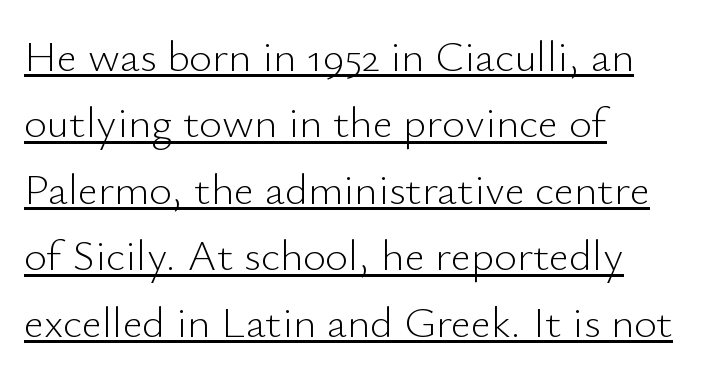
{"serif": "no", "italic": "no", "bold": "no", "weight": "light", "width": "normal", "stroke_contrast": "low", "x_height": "small", "monospaced": "no", "underline": "yes", "align": "left", "line_spacing": "normal", "line_spacing_ratio": 1.51, "letter_spacing": "normal", "letter_spacing_em": 0.0, "glyph_px": 44}
